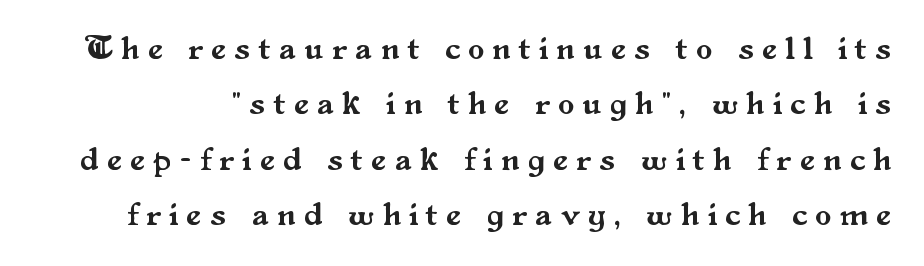
The passage shown is typeset with a serif family. Is the letter spacing exaggerated? Yes — the characters are pushed far apart. Looks like regular typesetting: each glyph gets only the width it needs. The space between consecutive lines is moderate. Do the letters lean? They stand straight. Any mark beneath the type? The region is blank.
